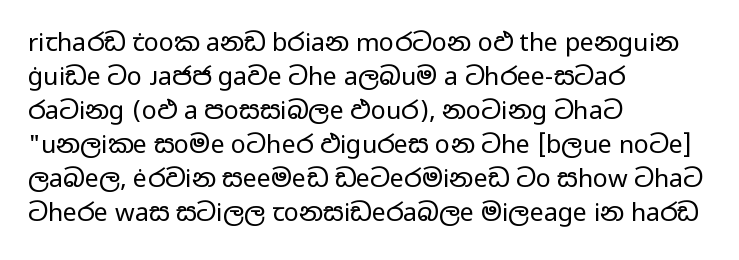
The image shows 25 px text type, upright; set left-aligned, normal line spacing (1.36x), normal letter spacing, not underlined.
